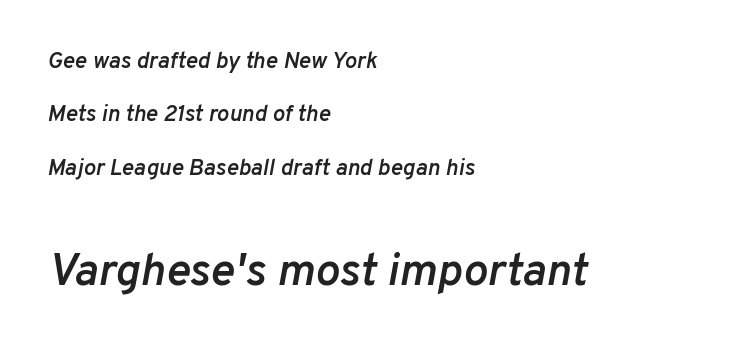
Q: Is the text bold? A: Semi-bold.
Q: Is the text italic (slanted)? A: Yes, it leans right by about 10 degrees.
Q: Is the text underlined? A: No.
Q: How is the paragraph aligned? A: Left-aligned.
Q: Is the spacing between letters normal or unusually wide? A: Normal.
Q: Is the spacing between lines tight, normal or loose? A: Loose.
Q: Which block of text is set in a larger size, the first (top) or the second (bottom)? A: The second (bottom) one.
Q: Width (condensed, normal, or wide)? A: Normal.
Q: Stroke contrast? A: Low.
Q: x-height? A: Medium.
Q: Monospaced? A: No.
